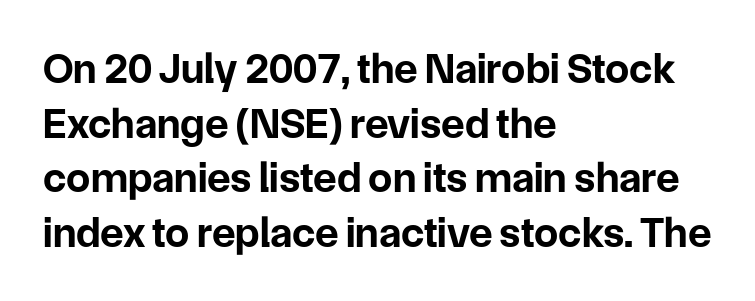
{"serif": "no", "italic": "no", "bold": "yes", "weight": "bold", "width": "normal", "stroke_contrast": "low", "x_height": "medium", "monospaced": "no", "underline": "no", "align": "left", "line_spacing": "normal", "line_spacing_ratio": 1.27, "letter_spacing": "normal", "letter_spacing_em": 0.0, "glyph_px": 43}
